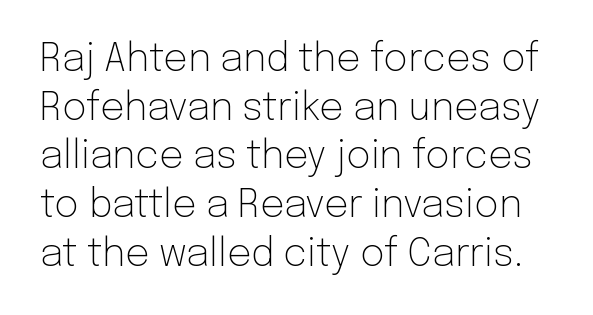
The image shows 38 px light sans-serif type, upright; set normal line spacing (1.28x), normal letter spacing, not underlined; low stroke contrast and a medium x-height.
